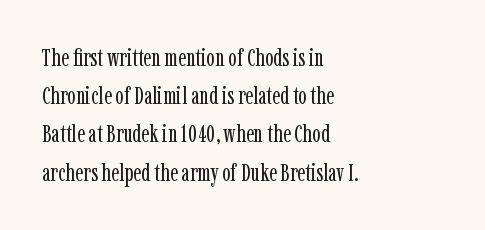
Q: Is the text bold? A: No.
Q: Is the text italic (slanted)? A: No, it is upright.
Q: Is the text underlined? A: No.
Q: How is the paragraph aligned? A: Left-aligned.
Q: Is the spacing between letters normal or unusually wide? A: Normal.
Q: Is the spacing between lines tight, normal or loose? A: Normal.
